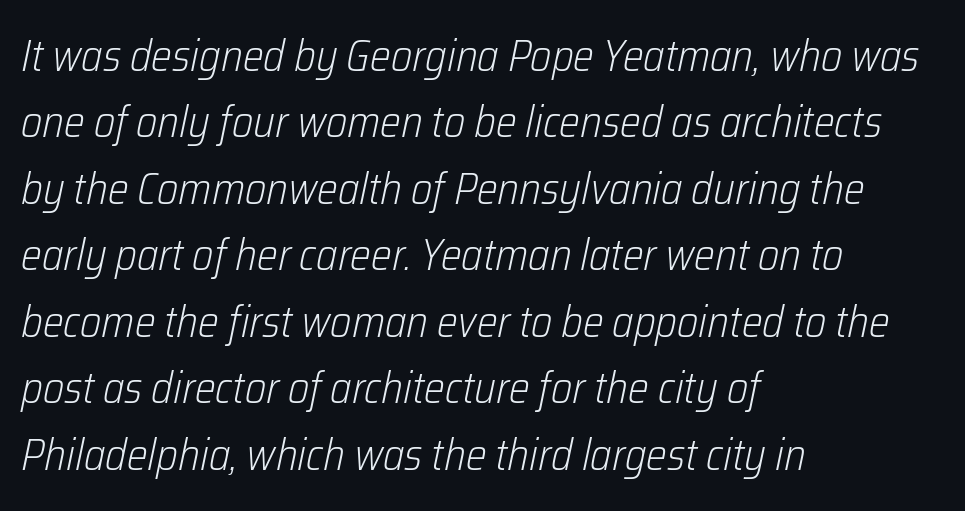
{"italic": "yes", "lean": "right", "slant_degrees": 12, "bold": "no", "weight": "light", "width": "condensed", "stroke_contrast": "low", "x_height": "medium", "monospaced": "no", "underline": "no", "align": "left", "line_spacing": "normal", "line_spacing_ratio": 1.51, "letter_spacing": "normal", "letter_spacing_em": 0.0, "glyph_px": 44}
